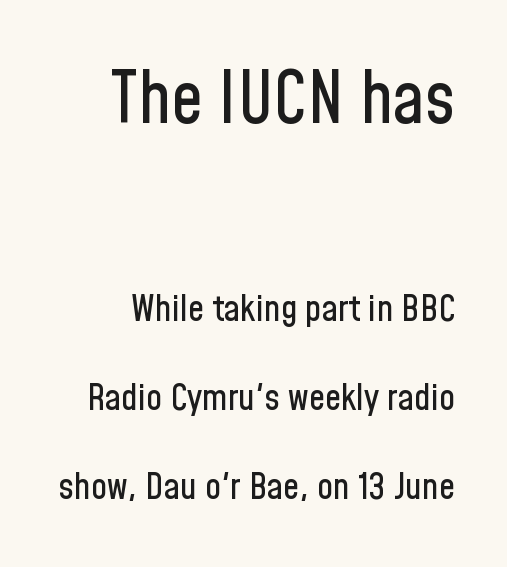
The image shows 71 px condensed sans-serif type, upright; set loose line spacing (2.48x), normal letter spacing, not underlined; the first (top) block is 1.97x larger; low stroke contrast and a medium x-height.
